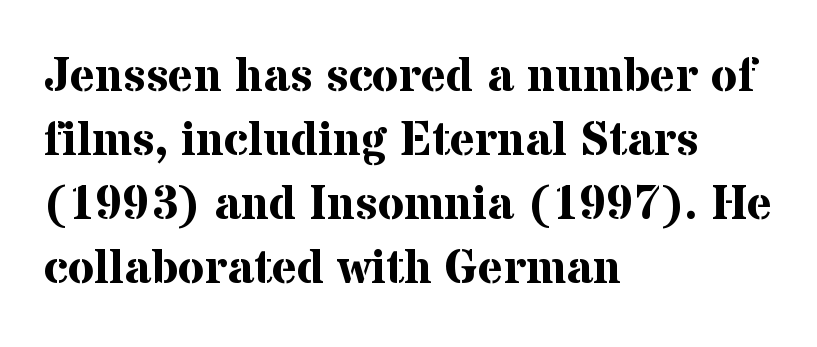
Old-style or modern, the face here clearly has serifs. What stands out about the letter spacing? Nothing — it is the standard amount. Rows of type keep a routine distance in the vertical direction. Ascenders rise straight up at ninety degrees. The space directly below the letters is spotless. Each letter keeps its own natural width here, so spacing adapts to shape.
